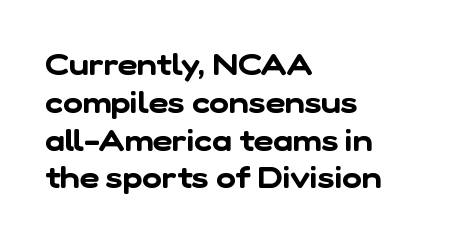
Q: Is the typeface a serif or a sans-serif typeface? A: Sans-serif.
Q: Is the text underlined? A: No.
Q: How is the paragraph aligned? A: Left-aligned.
Q: Is the spacing between letters normal or unusually wide? A: Normal.
Q: Is the spacing between lines tight, normal or loose? A: Normal.
Q: Width (condensed, normal, or wide)? A: Normal.
Q: Stroke contrast? A: Low.
Q: x-height? A: Medium.
Q: Monospaced? A: No.
